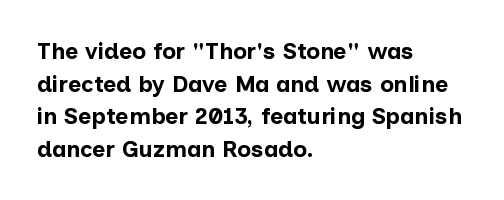
Here the glyphs are tracked normally, forming tight word shapes. One-word summary of the alignment: left. In terms of posture, this sample is upright. Notice how thick the strokes are: this is what a full bold looks like. The lines sit at an ordinary, default distance from one another.
